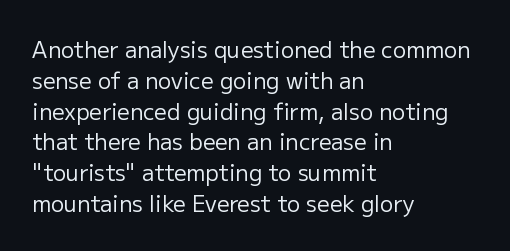
Summary of vertical rhythm: regular, with standard interline spacing. Short note: letters normally spaced. The font's upright variant was chosen for this text. Casual observation: everything's shoved over to the left.
